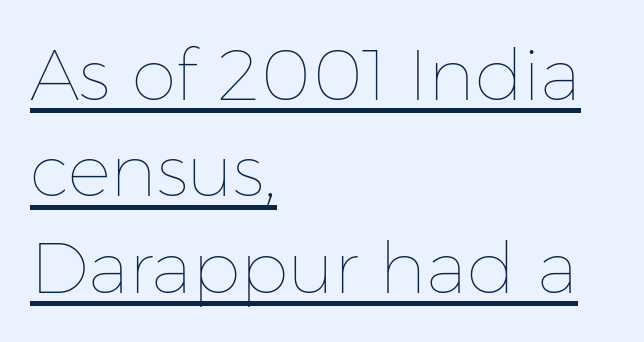
{"italic": "no", "bold": "no", "weight": "thin", "width": "normal", "stroke_contrast": "low", "x_height": "medium", "monospaced": "no", "underline": "yes", "align": "left", "line_spacing": "normal", "line_spacing_ratio": 1.34, "letter_spacing": "normal", "letter_spacing_em": 0.0, "glyph_px": 72}
